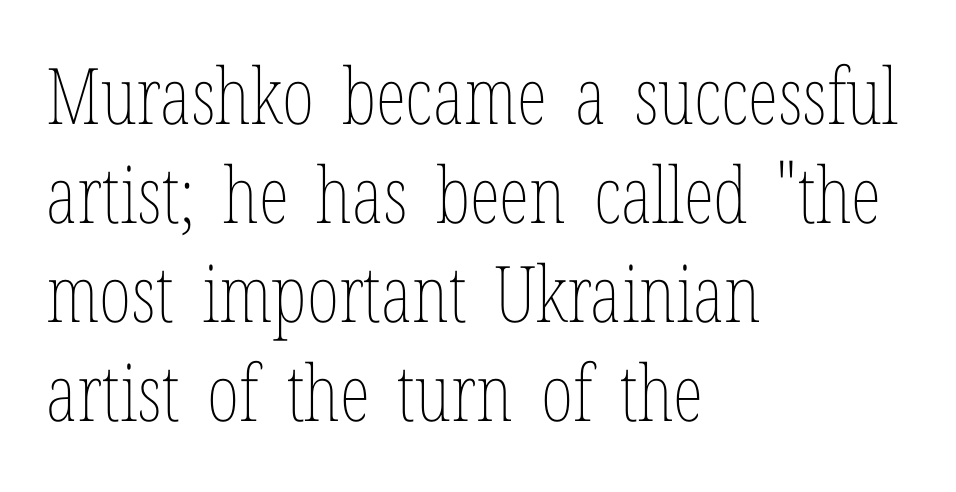
{"italic": "no", "bold": "no", "weight": "thin", "width": "condensed", "stroke_contrast": "low", "x_height": "medium", "monospaced": "no", "underline": "no", "align": "left", "line_spacing": "normal", "line_spacing_ratio": 1.27, "letter_spacing": "normal", "letter_spacing_em": 0.0, "glyph_px": 78}
